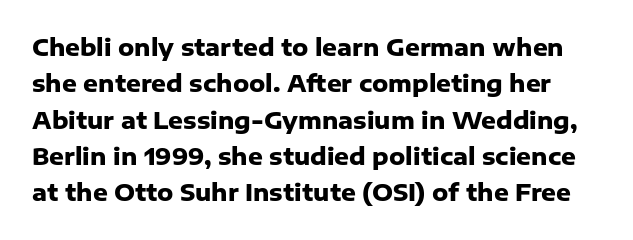
The font's upright variant was chosen for this text. If you measured baseline to baseline, you'd find a middling distance. Nothing unusual about the tracking: characters are spaced as the font intends. In terms of weight, the rendering is a true, heavy bold.
